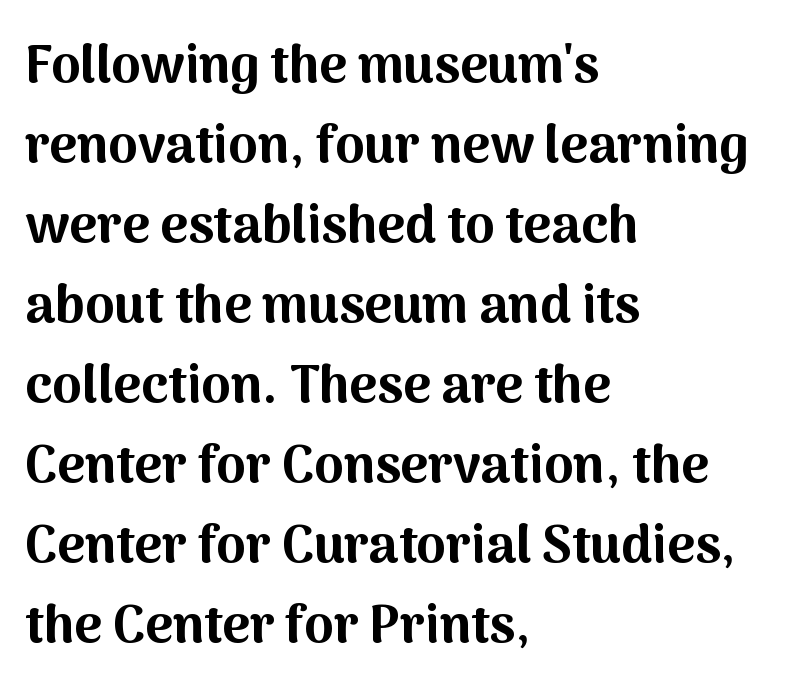
The image shows 53 px bold sans-serif type, upright; set left-aligned, normal line spacing (1.51x), normal letter spacing, not underlined; medium stroke contrast and a medium x-height.
